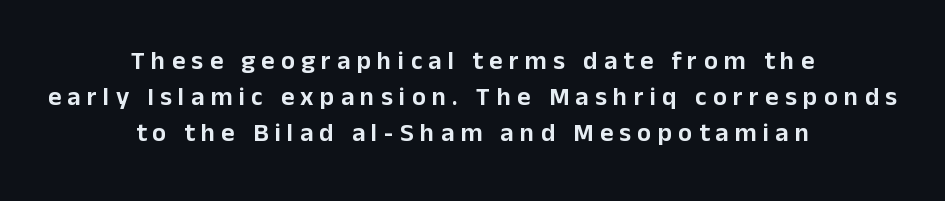
Q: Is the text italic (slanted)? A: No, it is upright.
Q: Is the text underlined? A: No.
Q: How is the paragraph aligned? A: Centered.
Q: Is the spacing between letters normal or unusually wide? A: Unusually wide.
Q: Is the spacing between lines tight, normal or loose? A: Normal.
